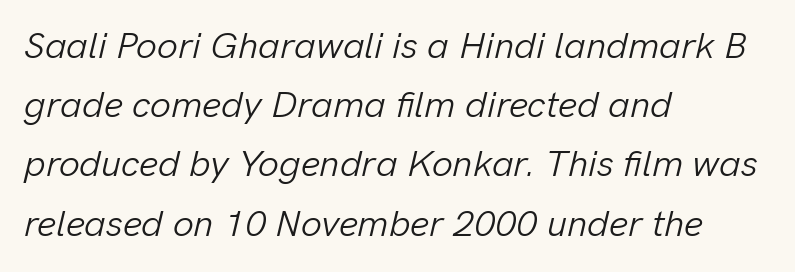
The image shows 37 px light type, italic (leaning right); set left-aligned, normal line spacing (1.6x), normal letter spacing, not underlined; low stroke contrast and a medium x-height.
